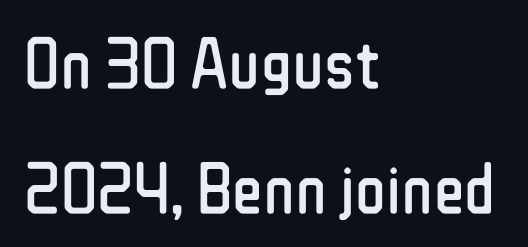
The image shows 72 px regular-weight, condensed sans-serif type, upright; set left-aligned, line spacing 1.74x, normal letter spacing, not underlined; low stroke contrast and a medium x-height.
